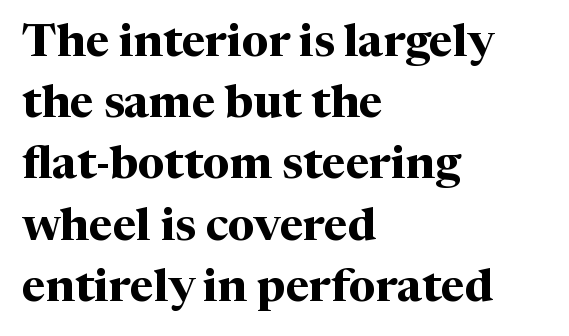
The image shows 46 px bold serif type, upright; set left-aligned, normal line spacing (1.33x), normal letter spacing, not underlined; medium stroke contrast and a medium x-height.
